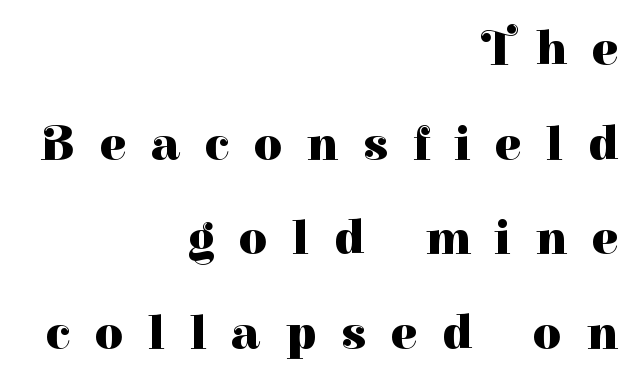
{"serif": "yes", "italic": "no", "bold": "yes", "weight": "heavy", "width": "normal", "stroke_contrast": "high", "x_height": "medium", "monospaced": "no", "underline": "no", "align": "right", "line_spacing": "loose", "line_spacing_ratio": 1.93, "letter_spacing": "wide", "letter_spacing_em": 0.5, "glyph_px": 49}
